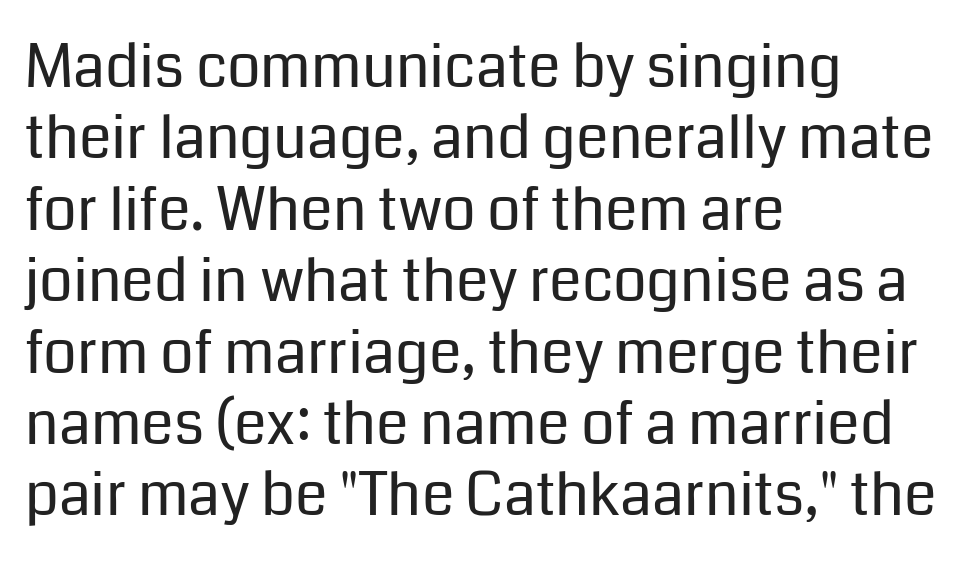
Q: Is the text bold? A: No.
Q: Is the text italic (slanted)? A: No, it is upright.
Q: Is the typeface a serif or a sans-serif typeface? A: Sans-serif.
Q: Is the text underlined? A: No.
Q: How is the paragraph aligned? A: Left-aligned.
Q: Is the spacing between letters normal or unusually wide? A: Normal.
Q: Width (condensed, normal, or wide)? A: Normal.
Q: Stroke contrast? A: Low.
Q: x-height? A: Medium.
Q: Monospaced? A: No.
